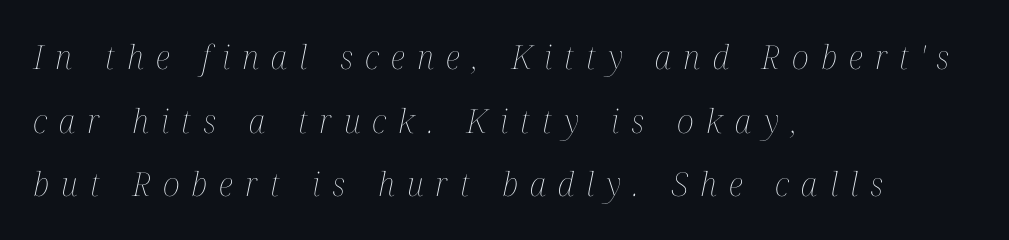
{"italic": "yes", "lean": "right", "slant_degrees": 12, "bold": "no", "weight": "thin", "width": "condensed", "stroke_contrast": "medium", "x_height": "medium", "monospaced": "no", "underline": "no", "align": "left", "line_spacing": "loose", "line_spacing_ratio": 1.93, "letter_spacing": "wide", "letter_spacing_em": 0.37, "glyph_px": 33}
